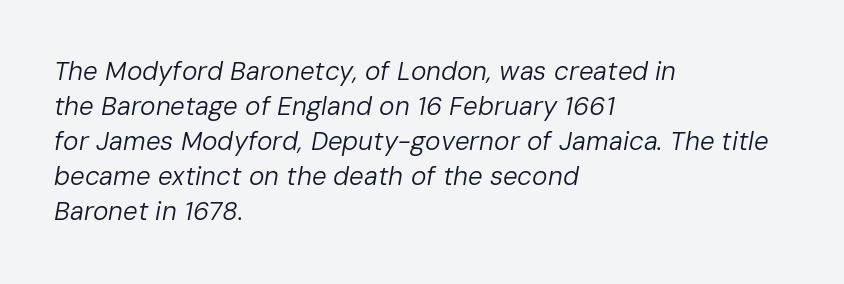
On a weight scale, this lands at 450 or below. Words appear dense and cohesive because spacing is normal. If you measured baseline to baseline, you'd find a middling distance. The strip under each line holds only bare page.
